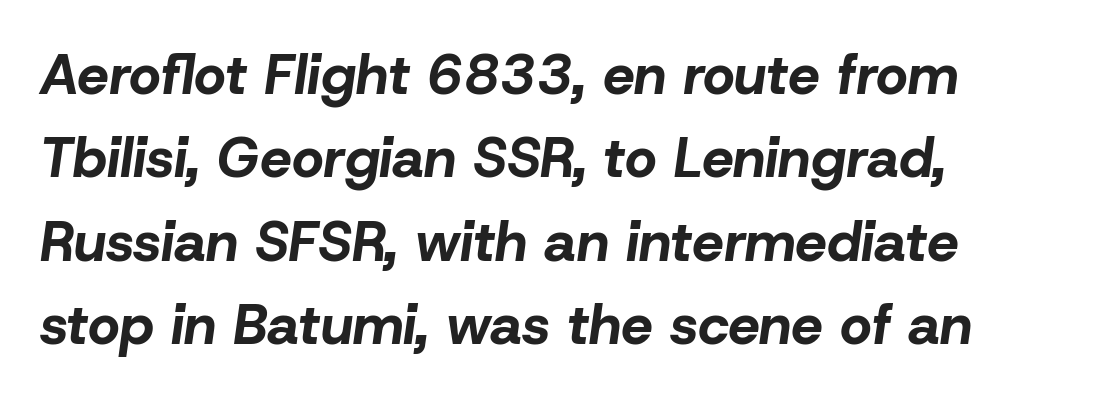
Q: Is the text bold? A: Yes.
Q: Is the text italic (slanted)? A: Yes, it leans right by about 8 degrees.
Q: Is the text underlined? A: No.
Q: How is the paragraph aligned? A: Left-aligned.
Q: Is the spacing between letters normal or unusually wide? A: Normal.
Q: Is the spacing between lines tight, normal or loose? A: Normal.
Q: Width (condensed, normal, or wide)? A: Normal.
Q: Stroke contrast? A: Low.
Q: x-height? A: Medium.
Q: Monospaced? A: No.
